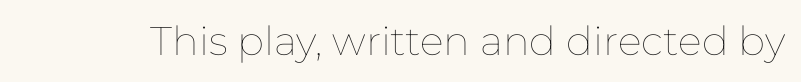
Q: Is the text bold? A: No.
Q: Is the text italic (slanted)? A: No, it is upright.
Q: Is the text underlined? A: No.
Q: Is the spacing between letters normal or unusually wide? A: Normal.
Q: Width (condensed, normal, or wide)? A: Normal.
Q: Stroke contrast? A: Low.
Q: x-height? A: Medium.
Q: Monospaced? A: No.
